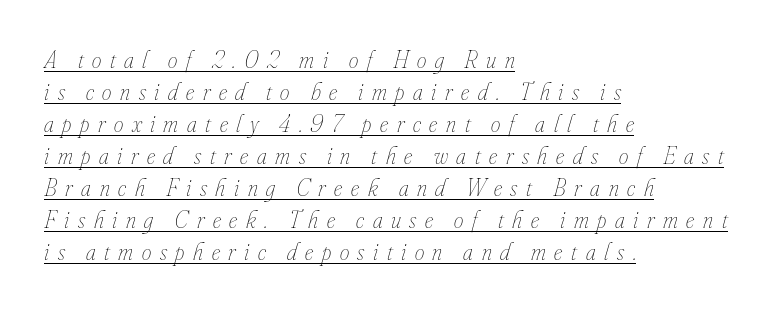
The image shows 24 px text type, italic (leaning right); set left-aligned, normal line spacing (1.33x), unusually wide letter spacing (+0.36 em), underlined.
